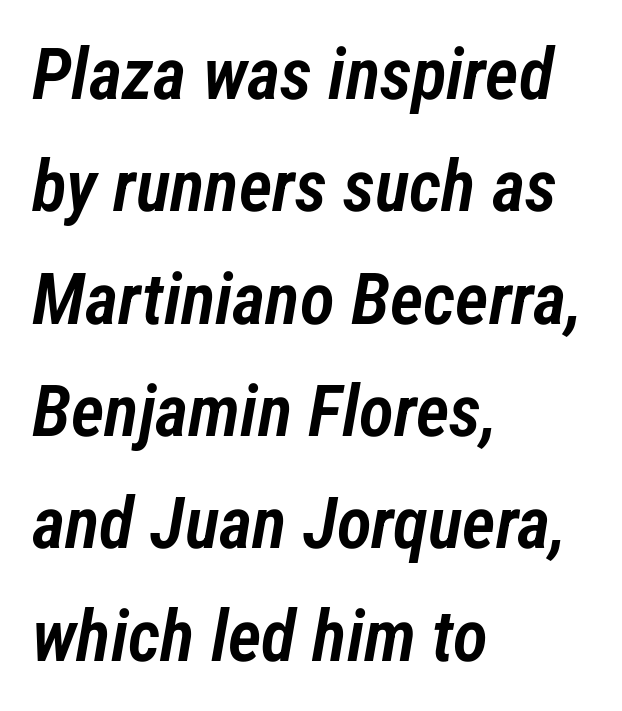
Q: Is the text bold? A: Semi-bold.
Q: Is the text italic (slanted)? A: Yes, it leans right by about 12 degrees.
Q: Is the text underlined? A: No.
Q: How is the paragraph aligned? A: Left-aligned.
Q: Is the spacing between letters normal or unusually wide? A: Normal.
Q: Is the spacing between lines tight, normal or loose? A: Normal.
Q: Width (condensed, normal, or wide)? A: Condensed.
Q: Stroke contrast? A: Low.
Q: x-height? A: Medium.
Q: Monospaced? A: No.
